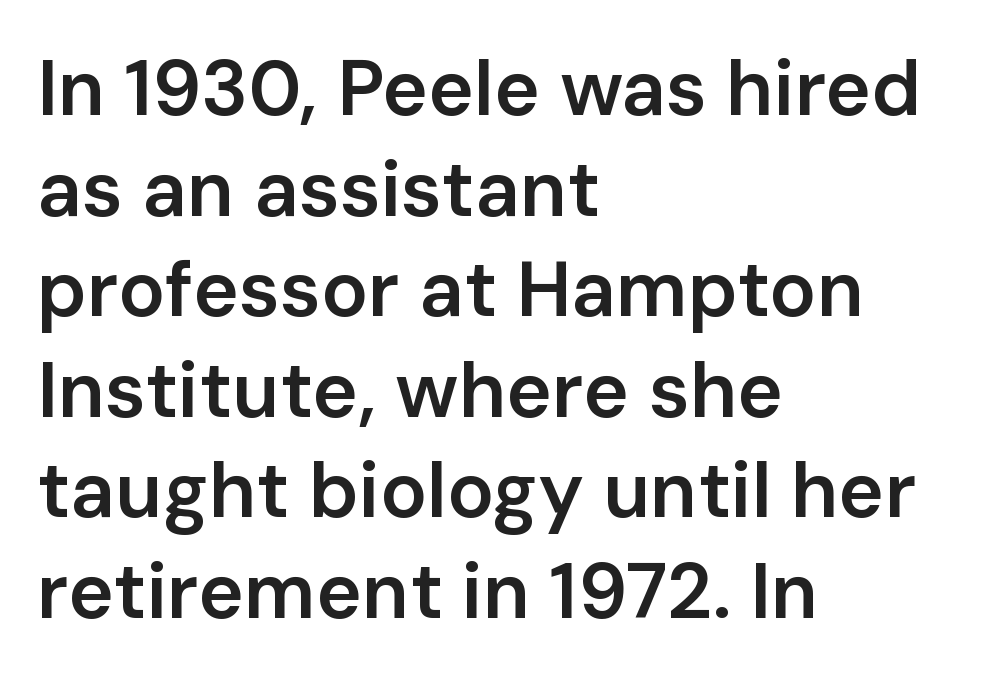
The rendering anchors every line to the left-hand side. Type without underlining. Nobody touched the tracking dial on this one. The letters stand upright; this is a roman face. What kind of face is this? One without serifs — a sans. Regular leading.
